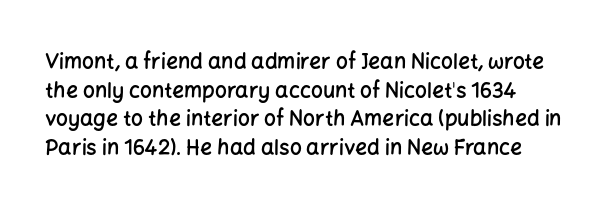
The image shows 21 px text type, upright; set normal line spacing (1.36x), normal letter spacing, not underlined.
